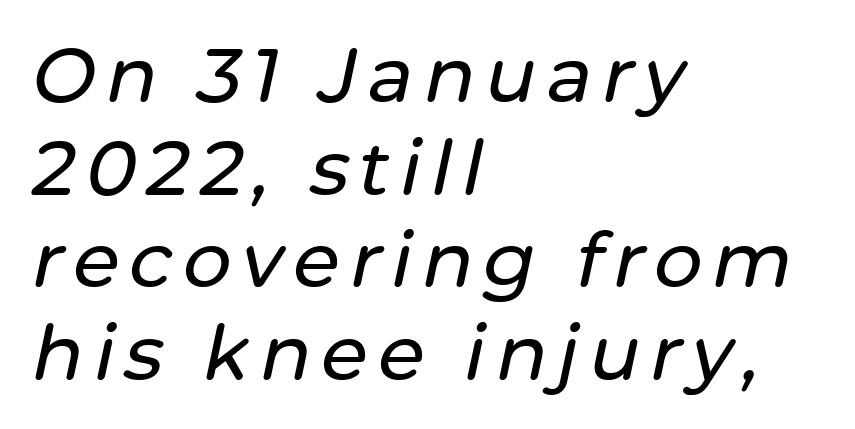
{"italic": "yes", "lean": "right", "slant_degrees": 12, "width": "normal", "stroke_contrast": "low", "x_height": "medium", "monospaced": "no", "underline": "no", "align": "left", "line_spacing_ratio": 1.22, "glyph_px": 76}
